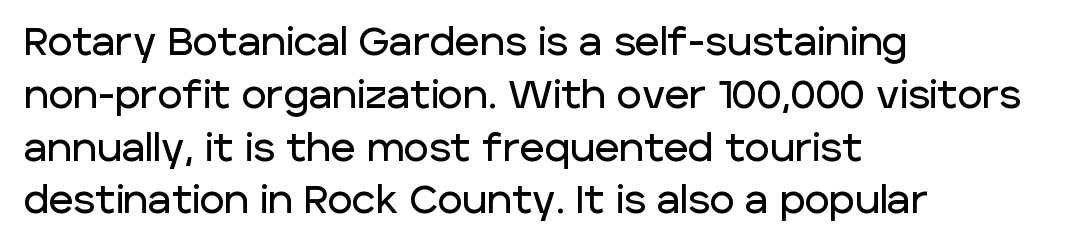
Type without underlining. The letters advance in unequal steps, a hallmark of proportional type. Serif or sans? Sans — the stroke terminals are bare. Does the leading feel generous? No, just average.
